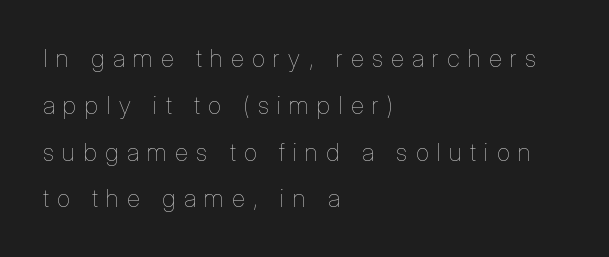
The face looks like a standard text weight, possibly lighter. Each row of text sits above clean, open space. Does the lettering tilt? It doesn't — this is upright. These lines have a slow, spaced-out rhythm from letter to letter. The passage is arranged the way most books set body copy — flush left.
